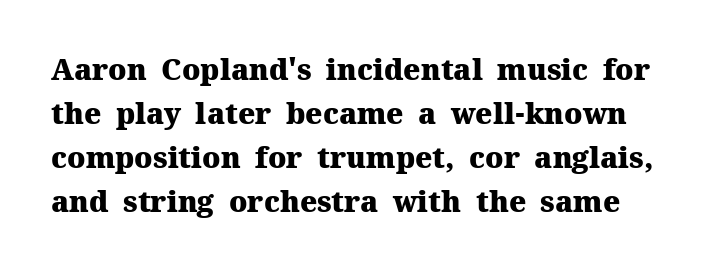
{"serif": "yes", "italic": "no", "bold": "yes", "weight": "heavy", "width": "normal", "stroke_contrast": "medium", "x_height": "medium", "monospaced": "no", "underline": "no", "line_spacing": "normal", "line_spacing_ratio": 1.52, "letter_spacing": "normal", "letter_spacing_em": 0.0, "glyph_px": 29}
